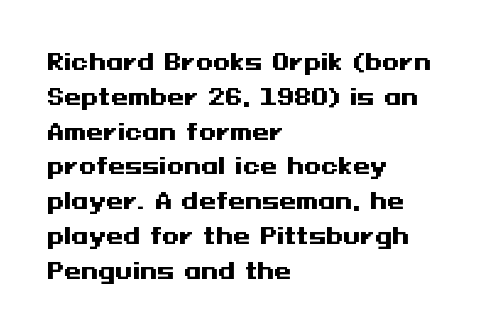
Q: Is the text bold? A: Yes.
Q: Is the text italic (slanted)? A: No, it is upright.
Q: Is the text underlined? A: No.
Q: How is the paragraph aligned? A: Left-aligned.
Q: Is the spacing between letters normal or unusually wide? A: Normal.
Q: Is the spacing between lines tight, normal or loose? A: Normal.
